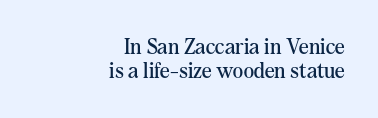
Q: Is the text bold? A: No.
Q: Is the text italic (slanted)? A: No, it is upright.
Q: Is the text underlined? A: No.
Q: How is the paragraph aligned? A: Right-aligned.
Q: Is the spacing between letters normal or unusually wide? A: Normal.
Q: Is the spacing between lines tight, normal or loose? A: Tight.
